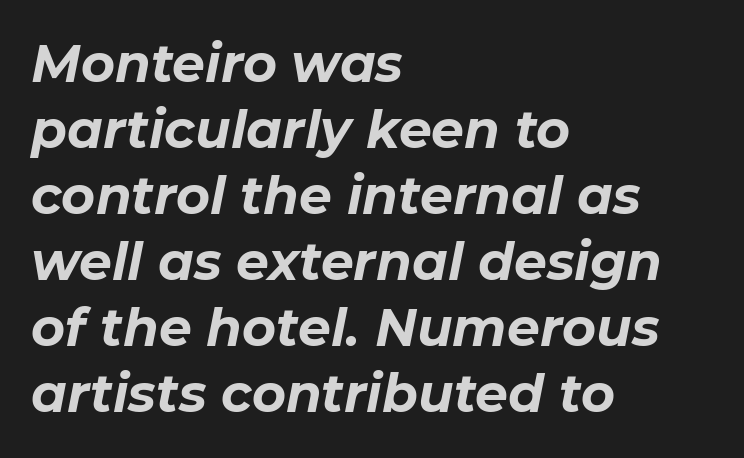
Q: Is the text bold? A: Yes.
Q: Is the text italic (slanted)? A: Yes, it leans right by about 11 degrees.
Q: Is the text underlined? A: No.
Q: How is the paragraph aligned? A: Left-aligned.
Q: Is the spacing between letters normal or unusually wide? A: Normal.
Q: Is the spacing between lines tight, normal or loose? A: Normal.
Q: Width (condensed, normal, or wide)? A: Normal.
Q: Stroke contrast? A: Low.
Q: x-height? A: Medium.
Q: Monospaced? A: No.
